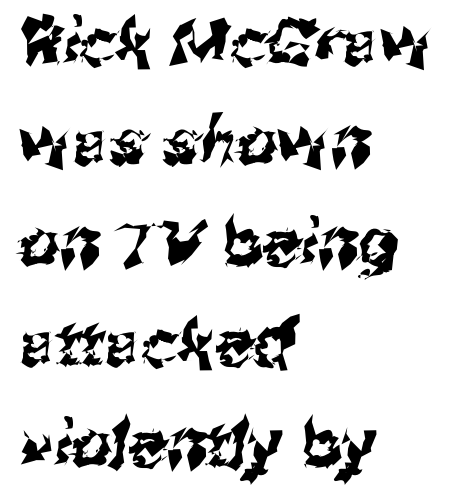
The image shows 64 px sans-serif type; set left-aligned, normal line spacing (1.57x), normal letter spacing, not underlined; medium stroke contrast and a medium x-height.
